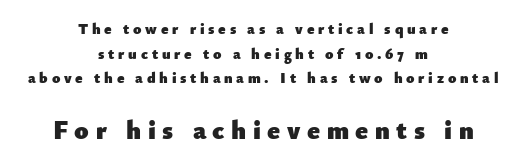
Q: Is the text bold? A: Yes.
Q: Is the text italic (slanted)? A: No, it is upright.
Q: Is the text underlined? A: No.
Q: How is the paragraph aligned? A: Centered.
Q: Is the spacing between letters normal or unusually wide? A: Unusually wide.
Q: Is the spacing between lines tight, normal or loose? A: Normal.
Q: Which block of text is set in a larger size, the first (top) or the second (bottom)? A: The second (bottom) one.
